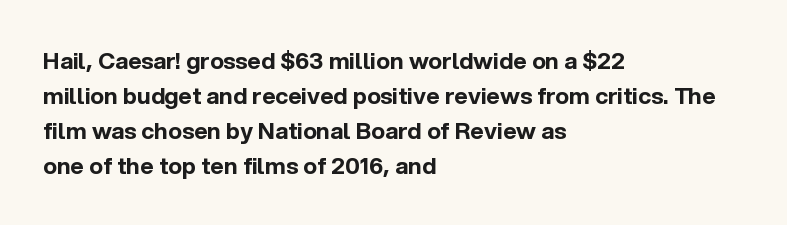
A normal amount of white space separates one row of letters from the next. The lines in this sample share a left origin and differ only in where they stop. Characters follow at the spacing the type designer built in. In terms of weight, the rendering is a true, heavy bold.
